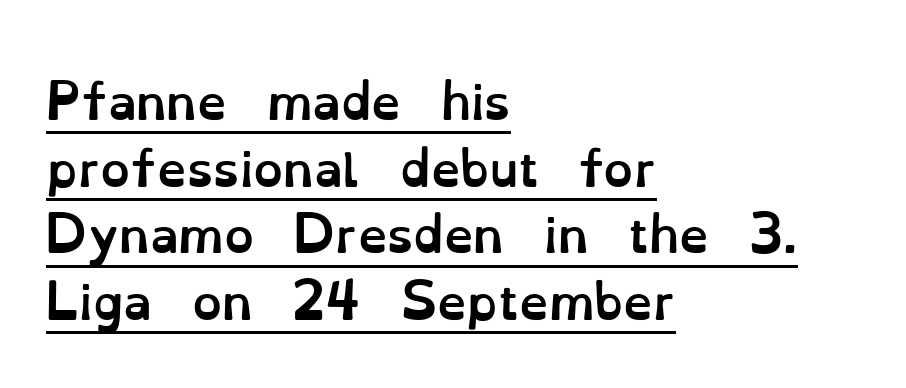
Style check: upright. Leading: standard. Stroke thickness is high; the sample reads as a true bold. Check the space under the baseline: a stroke is drawn there. Varying glyph widths throughout — classic text-font behaviour.
